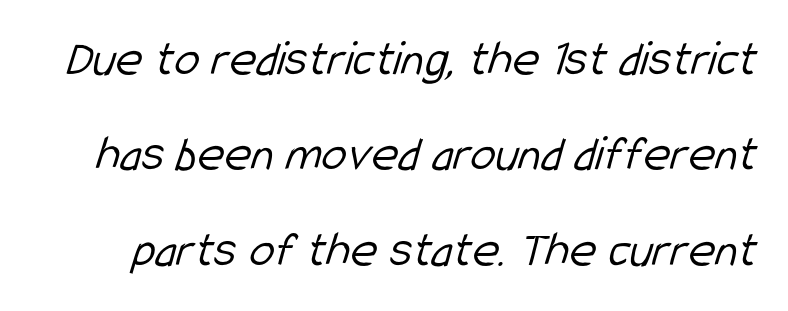
The type is set solid horizontally, with unmodified tracking. Bare-footed words on every line. Heft: none added — not bold. Typographically, this falls in the sans-serif category. These lines are rendered in a variable-pitch font.
